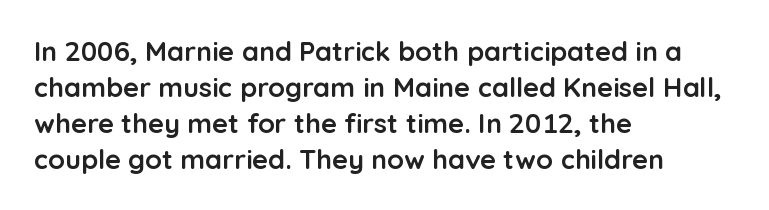
Q: Is the text bold? A: Yes.
Q: Is the text italic (slanted)? A: No, it is upright.
Q: Is the text underlined? A: No.
Q: How is the paragraph aligned? A: Left-aligned.
Q: Is the spacing between letters normal or unusually wide? A: Normal.
Q: Is the spacing between lines tight, normal or loose? A: Normal.
